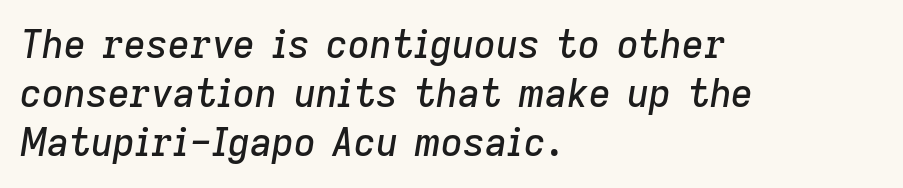
Students, observe: this is what conventionally led text looks like. The foot of each line stays bare and open. Line starts are locked; line ends wander. The font's italic variant was chosen for this text.
